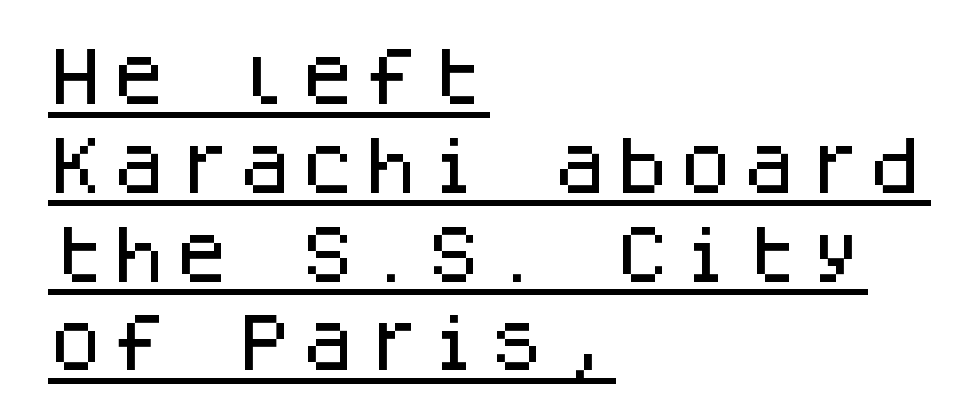
{"serif": "no", "italic": "no", "width": "normal", "stroke_contrast": "low", "x_height": "large", "monospaced": "yes", "underline": "yes", "align": "left", "line_spacing": "normal", "line_spacing_ratio": 1.41, "letter_spacing": "normal", "letter_spacing_em": 0.0, "glyph_px": 63}
